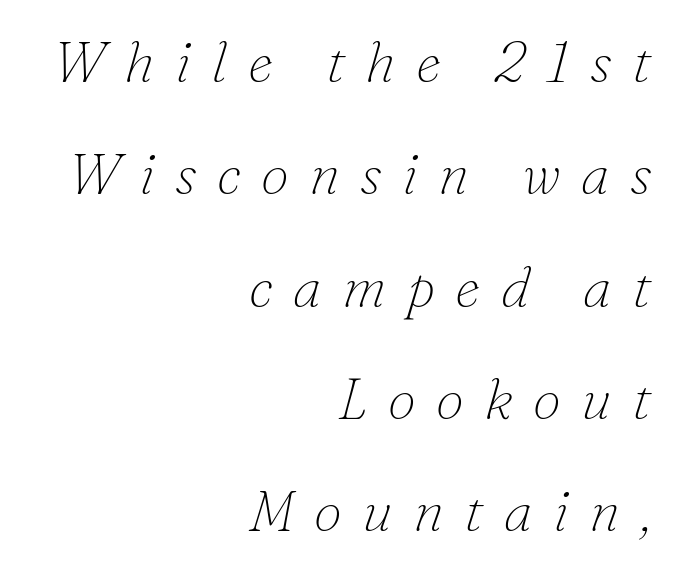
Q: Is the text bold? A: No.
Q: Is the text italic (slanted)? A: Yes, it leans right by about 16 degrees.
Q: Is the typeface a serif or a sans-serif typeface? A: Serif.
Q: Is the text underlined? A: No.
Q: How is the paragraph aligned? A: Right-aligned.
Q: Is the spacing between letters normal or unusually wide? A: Unusually wide.
Q: Is the spacing between lines tight, normal or loose? A: Loose.
Q: Width (condensed, normal, or wide)? A: Normal.
Q: Stroke contrast? A: Low.
Q: x-height? A: Small.
Q: Monospaced? A: No.
